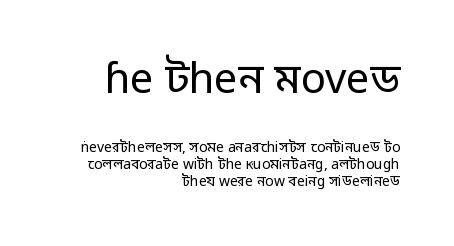
{"serif": "no", "italic": "no", "bold": "no", "weight": "regular", "width": "normal", "stroke_contrast": "low", "x_height": "medium", "monospaced": "no", "underline": "no", "align": "right", "line_spacing_ratio": 1.22, "letter_spacing": "normal", "letter_spacing_em": 0.0, "larger_block": "first", "size_ratio": 3.0, "glyph_px": 42}
